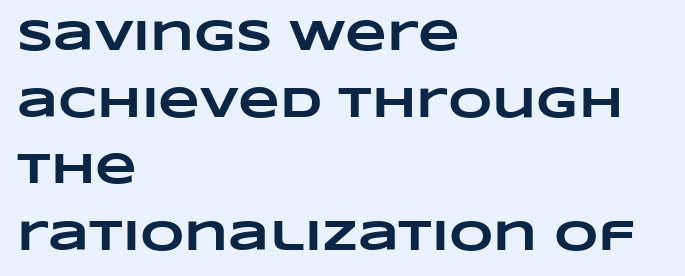
Q: Is the text bold? A: Yes.
Q: Is the text underlined? A: No.
Q: How is the paragraph aligned? A: Left-aligned.
Q: Is the spacing between letters normal or unusually wide? A: Normal.
Q: Is the spacing between lines tight, normal or loose? A: Normal.
Q: Width (condensed, normal, or wide)? A: Wide.
Q: Stroke contrast? A: Low.
Q: x-height? A: Large.
Q: Monospaced? A: No.
